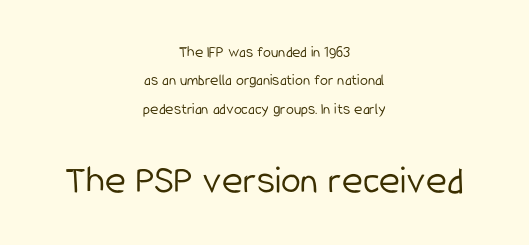
Q: Is the text bold? A: No.
Q: Is the text italic (slanted)? A: No, it is upright.
Q: Is the typeface a serif or a sans-serif typeface? A: Sans-serif.
Q: Is the text underlined? A: No.
Q: How is the paragraph aligned? A: Centered.
Q: Is the spacing between letters normal or unusually wide? A: Normal.
Q: Which block of text is set in a larger size, the first (top) or the second (bottom)? A: The second (bottom) one.
Q: Width (condensed, normal, or wide)? A: Condensed.
Q: Stroke contrast? A: Low.
Q: x-height? A: Medium.
Q: Monospaced? A: No.
